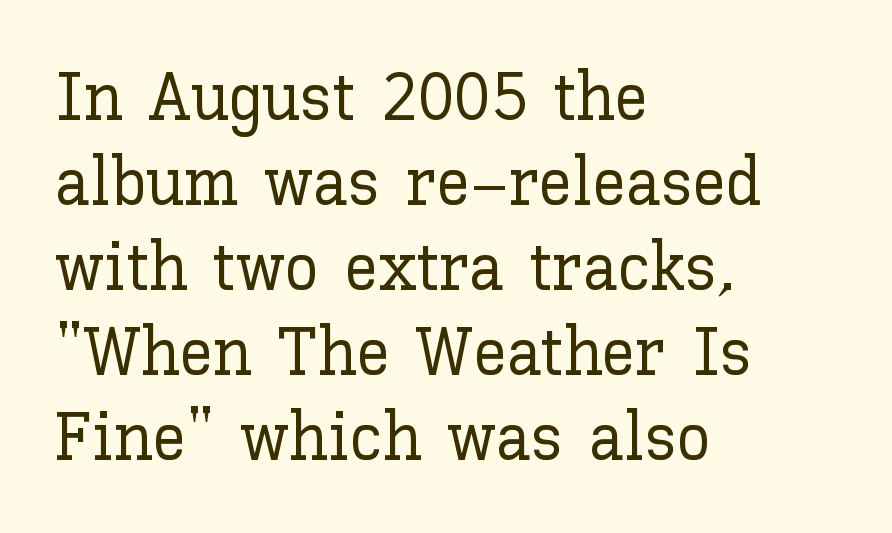
{"italic": "no", "width": "normal", "stroke_contrast": "low", "x_height": "medium", "monospaced": "no", "underline": "no", "align": "left", "line_spacing": "normal", "line_spacing_ratio": 1.25, "letter_spacing": "normal", "letter_spacing_em": 0.0, "glyph_px": 68}
